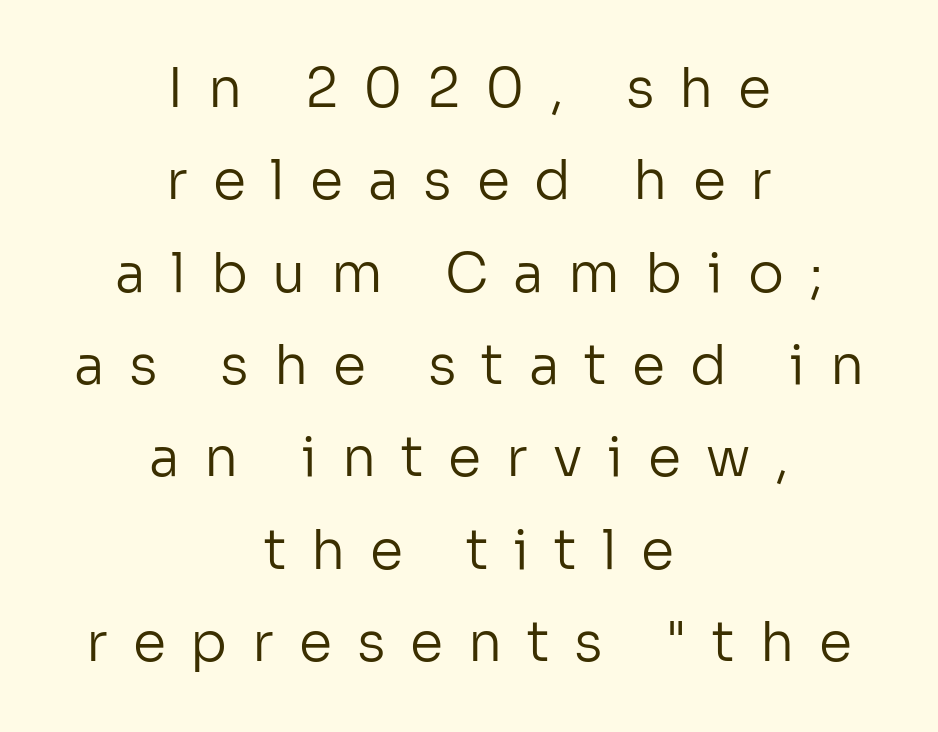
The image shows 54 px regular-weight sans-serif type, upright; set centered, line spacing 1.71x, unusually wide letter spacing (+0.46 em), not underlined; low stroke contrast and a medium x-height.
